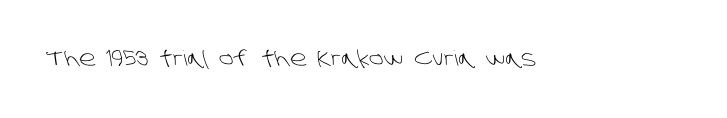
Students, note that the glyphs here touch the page at normal intervals. The typesetting does not lean heavy: it is not bold. Descender tails drop into unmarked territory.
